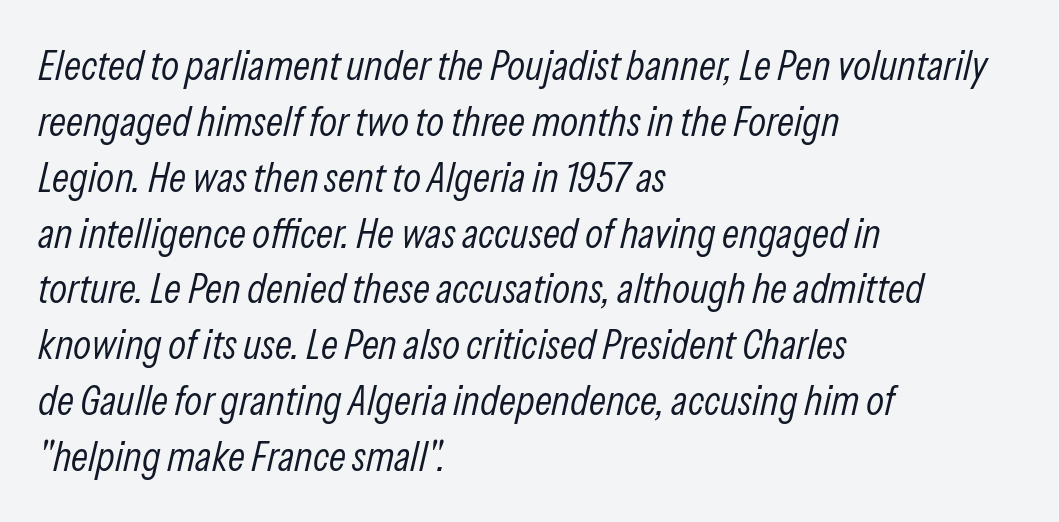
The image shows 42 px light, condensed type, italic (leaning right); set left-aligned, normal line spacing (1.33x), normal letter spacing, not underlined; low stroke contrast and a medium x-height.
